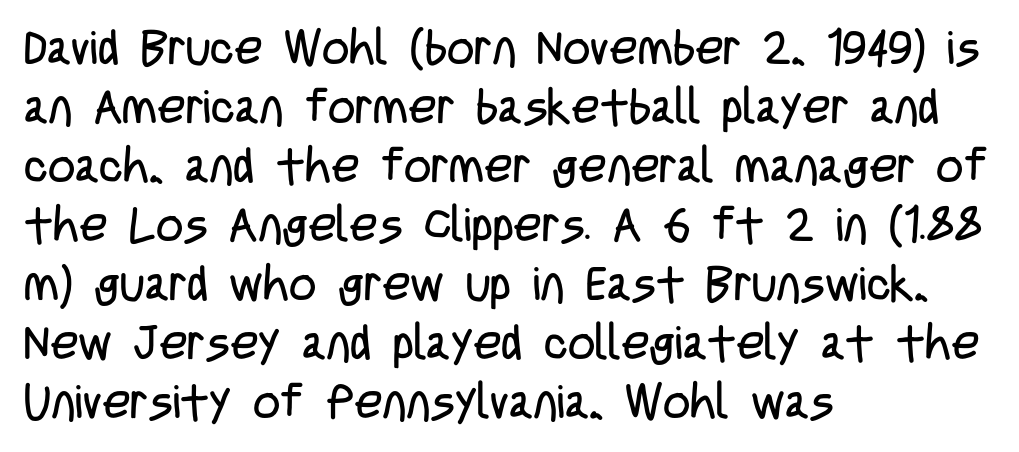
The image shows 48 px regular-weight, condensed sans-serif type, upright; set left-aligned, line spacing 1.23x, normal letter spacing, not underlined; low stroke contrast and a large x-height.
